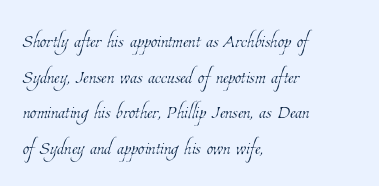
Q: Is the text bold? A: No.
Q: Is the text underlined? A: No.
Q: How is the paragraph aligned? A: Left-aligned.
Q: Is the spacing between letters normal or unusually wide? A: Normal.
Q: Is the spacing between lines tight, normal or loose? A: Normal.
